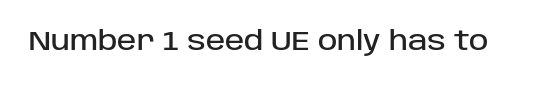
Is there any slant? The stems are plumb. Descenders are the only things crossing below the line. The line texture is even and compact thanks to regular tracking.
